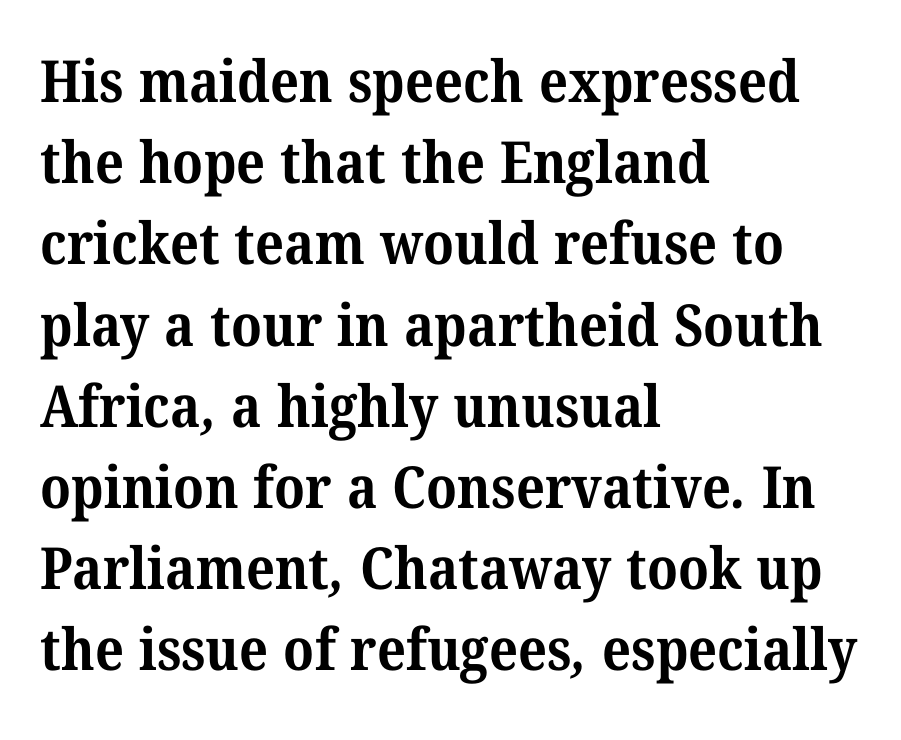
Short note: letters normally spaced. Set as a true bold cut, around the 700 mark. This rendering features lettering with no underline. Reading down the block, your eye returns to a fixed left position each line.
